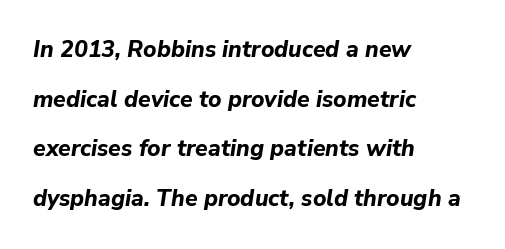
Q: Is the text bold? A: Yes.
Q: Is the text italic (slanted)? A: Yes, it leans right by about 9 degrees.
Q: Is the text underlined? A: No.
Q: How is the paragraph aligned? A: Left-aligned.
Q: Is the spacing between letters normal or unusually wide? A: Normal.
Q: Is the spacing between lines tight, normal or loose? A: Loose.
